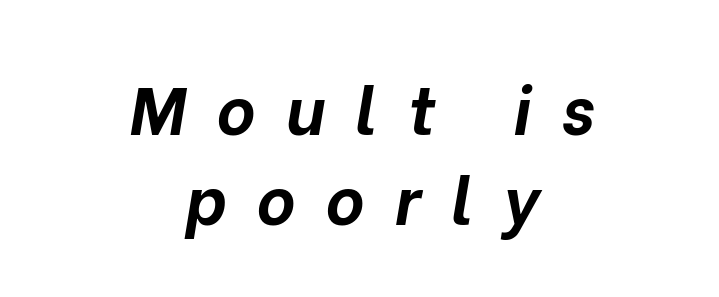
Q: Is the text bold? A: Yes.
Q: Is the text italic (slanted)? A: Yes, it leans right by about 10 degrees.
Q: Is the text underlined? A: No.
Q: How is the paragraph aligned? A: Centered.
Q: Is the spacing between letters normal or unusually wide? A: Unusually wide.
Q: Is the spacing between lines tight, normal or loose? A: Normal.
Q: Width (condensed, normal, or wide)? A: Normal.
Q: Stroke contrast? A: Low.
Q: x-height? A: Medium.
Q: Monospaced? A: No.
